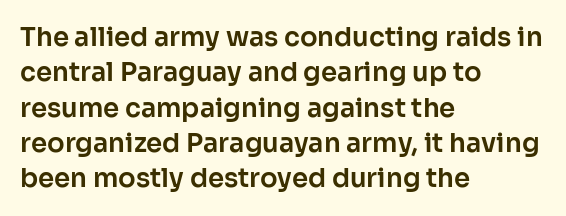
Q: Is the text italic (slanted)? A: No, it is upright.
Q: Is the text underlined? A: No.
Q: How is the paragraph aligned? A: Left-aligned.
Q: Is the spacing between letters normal or unusually wide? A: Normal.
Q: Is the spacing between lines tight, normal or loose? A: Normal.
